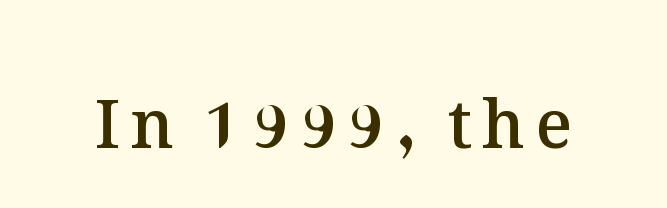
Q: Is the text bold? A: Semi-bold.
Q: Is the text italic (slanted)? A: No, it is upright.
Q: Is the text underlined? A: No.
Q: Width (condensed, normal, or wide)? A: Normal.
Q: Stroke contrast? A: Medium.
Q: x-height? A: Medium.
Q: Monospaced? A: No.
